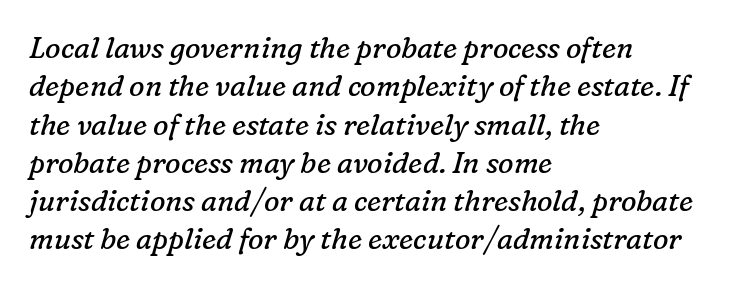
The image shows 29 px regular-weight serif type, italic (leaning right); set left-aligned, normal line spacing (1.32x), normal letter spacing, not underlined; low stroke contrast and a medium x-height.
